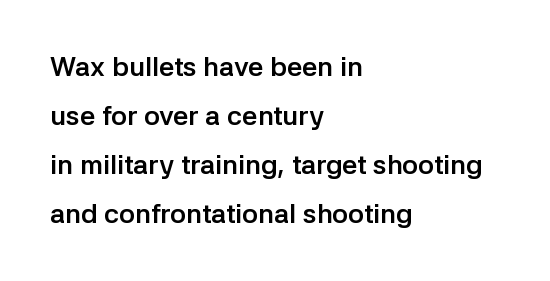
Q: Is the text bold? A: Yes.
Q: Is the text italic (slanted)? A: No, it is upright.
Q: Is the text underlined? A: No.
Q: How is the paragraph aligned? A: Left-aligned.
Q: Is the spacing between letters normal or unusually wide? A: Normal.
